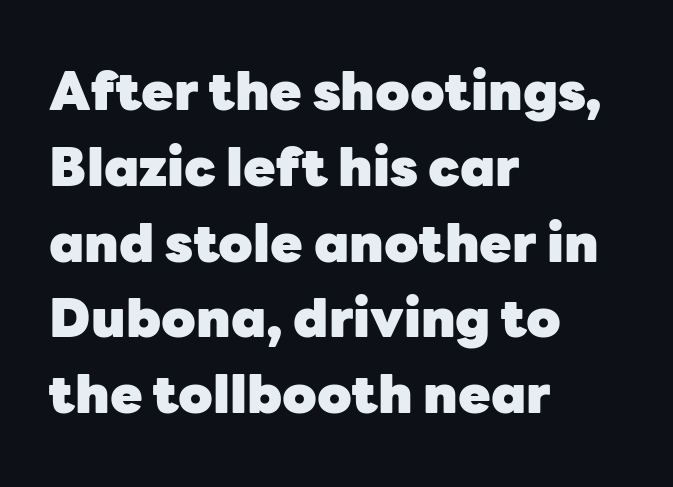
{"serif": "no", "italic": "no", "bold": "yes", "weight": "heavy", "width": "normal", "stroke_contrast": "low", "x_height": "medium", "monospaced": "no", "underline": "no", "align": "left", "line_spacing": "normal", "line_spacing_ratio": 1.43, "letter_spacing": "normal", "letter_spacing_em": 0.0, "glyph_px": 53}
